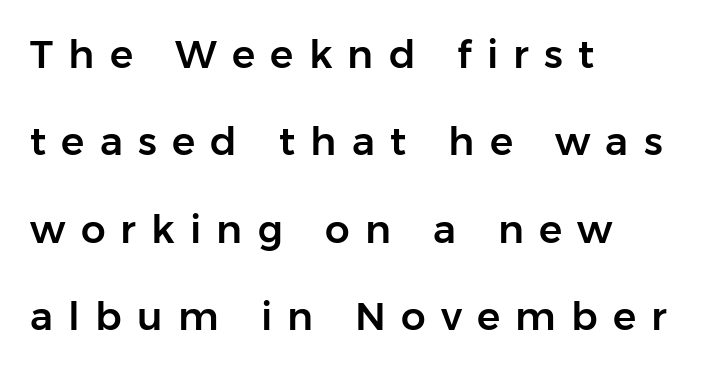
The image shows 39 px sans-serif type, upright; set left-aligned, loose line spacing (2.24x), unusually wide letter spacing (+0.39 em), not underlined; low stroke contrast and a medium x-height.
